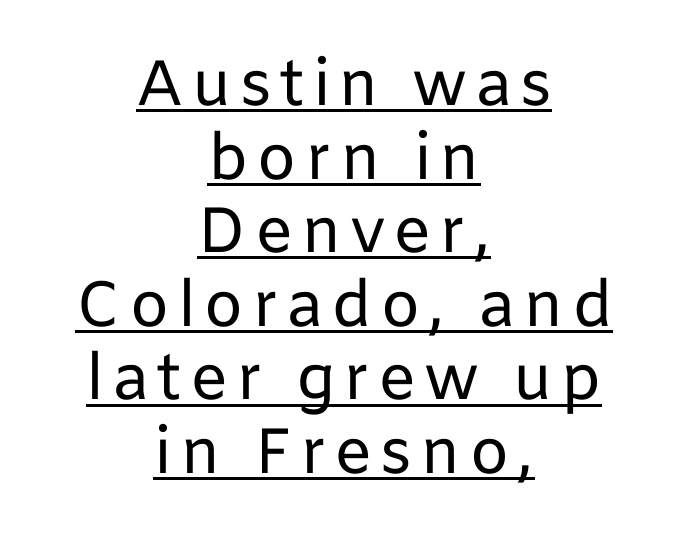
How would I describe the line gaps? Narrow and economical. Stems and bowls with no extra thickness — not bold. Note the varied advance widths — an 'i' is clearly narrower than an 'm'. Alignment: centered.
